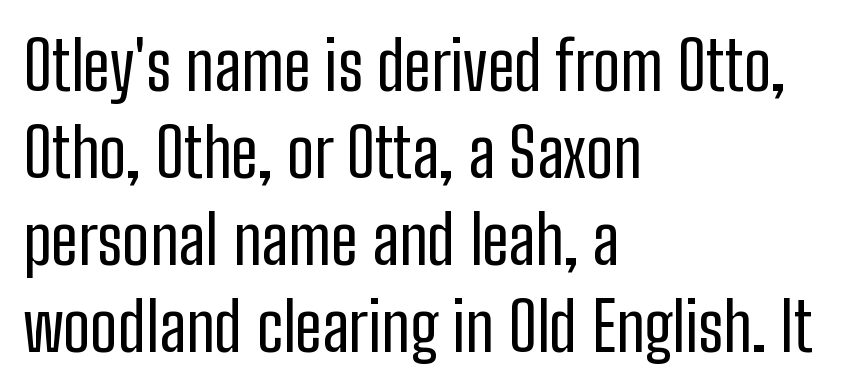
{"serif": "no", "italic": "no", "bold": "no", "weight": "regular", "width": "condensed", "stroke_contrast": "low", "x_height": "medium", "monospaced": "no", "underline": "no", "align": "left", "line_spacing": "normal", "line_spacing_ratio": 1.28, "letter_spacing": "normal", "letter_spacing_em": 0.0, "glyph_px": 68}
